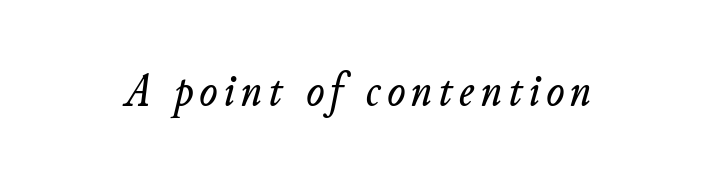
Looks like regular typesetting: each glyph gets only the width it needs. Plain, unruled lines of type. Would a proofreader flag this as italicized? Yes.
